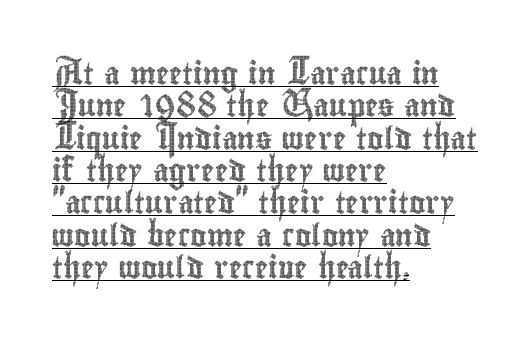
The image shows 22 px text type, upright; set left-aligned, normal line spacing (1.47x), normal letter spacing, underlined.
